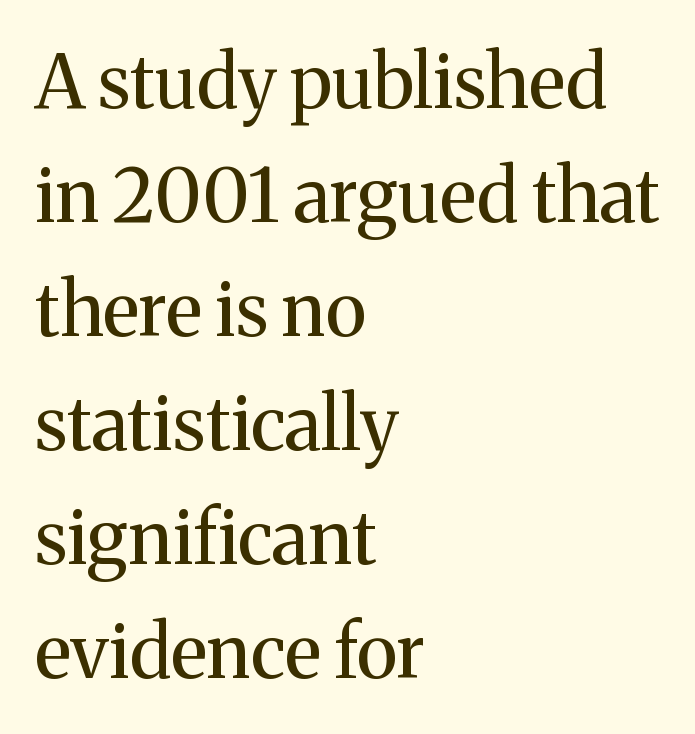
{"serif": "yes", "italic": "no", "bold": "no", "weight": "regular", "width": "normal", "stroke_contrast": "medium", "x_height": "medium", "monospaced": "no", "underline": "no", "align": "left", "line_spacing": "normal", "line_spacing_ratio": 1.54, "letter_spacing": "normal", "letter_spacing_em": 0.0, "glyph_px": 74}
